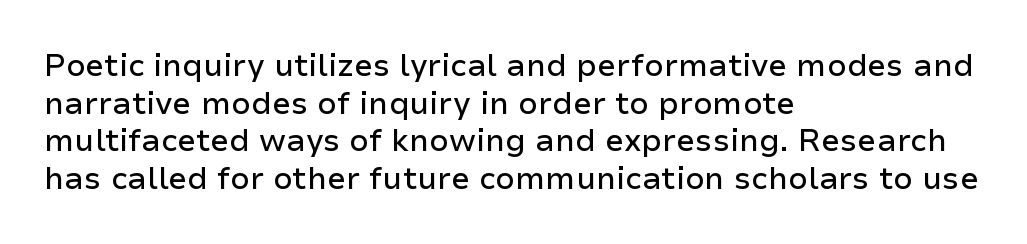
Q: Is the text italic (slanted)? A: No, it is upright.
Q: Is the typeface a serif or a sans-serif typeface? A: Sans-serif.
Q: Is the text underlined? A: No.
Q: How is the paragraph aligned? A: Left-aligned.
Q: Is the spacing between letters normal or unusually wide? A: Normal.
Q: Width (condensed, normal, or wide)? A: Normal.
Q: Stroke contrast? A: Low.
Q: x-height? A: Medium.
Q: Monospaced? A: No.
